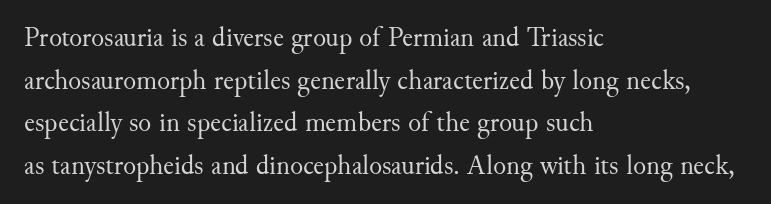
The image shows 27 px text type, upright; set left-aligned, normal line spacing (1.58x), normal letter spacing, not underlined.
